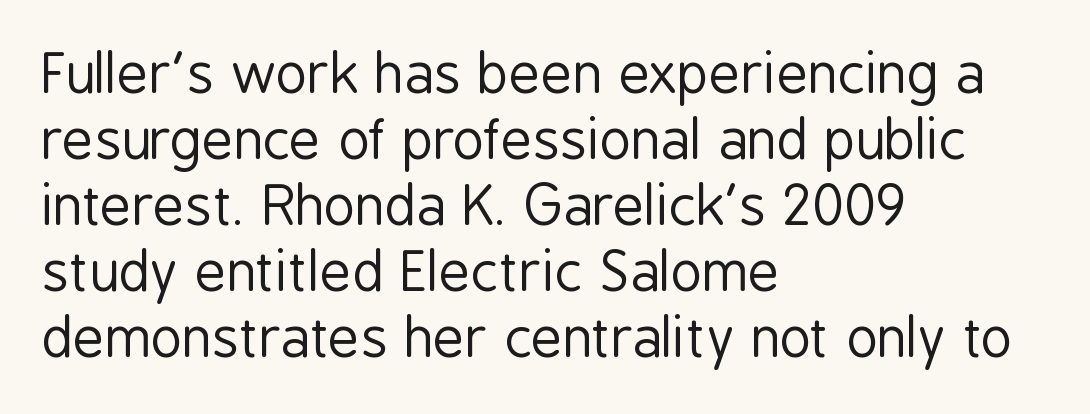
Spacing verdict: proportional, widths tailored to each character. Lines of text with bare space underneath. Is the stroke heavy? The answer is a plain regular-or-lighter. Letter spacing: default. Italic: no, the glyphs are upright roman. The typeface chosen for these lines omits serifs.
